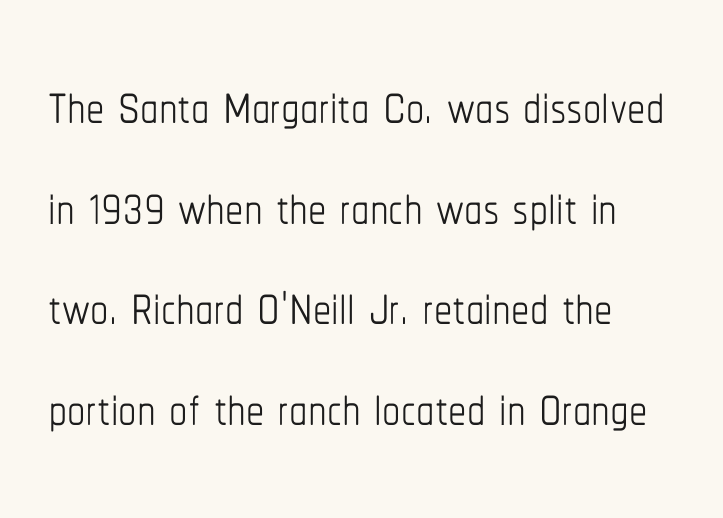
Each row of text sits above clean, open space. The rendering uses natural spacing where letterforms have individual widths. The lines sit at an ordinary, default distance from one another. Italic? Not at all — the glyphs are vertical.
